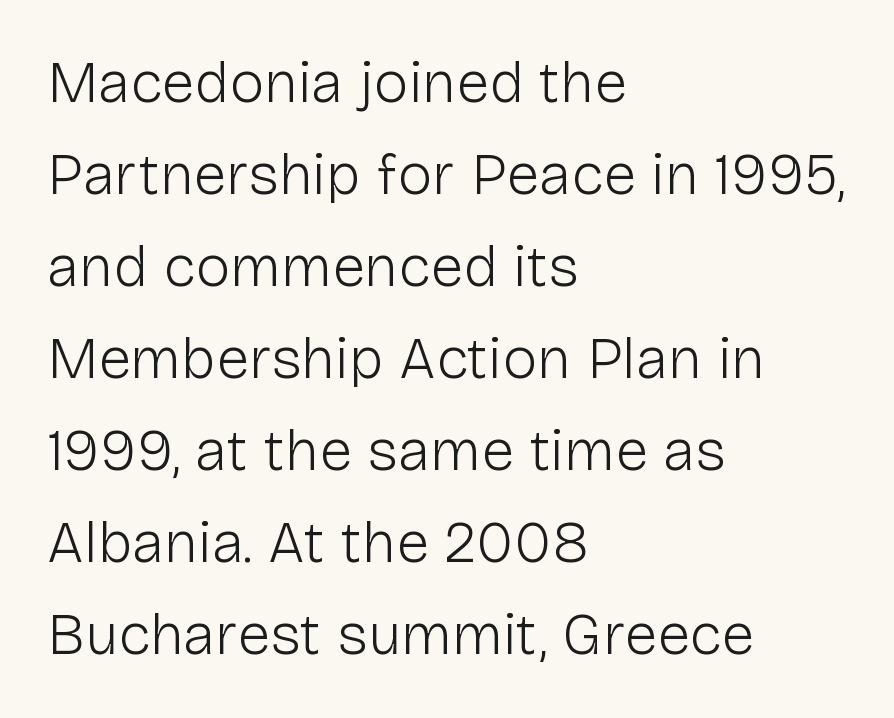
There is no visible air inserted between adjacent glyphs. The letters advance in unequal steps, a hallmark of proportional type. Is there much room between lines? A standard amount, neither cramped nor airy. Vertical strokes here are truly vertical. The zone under the glyphs is completely vacant.
